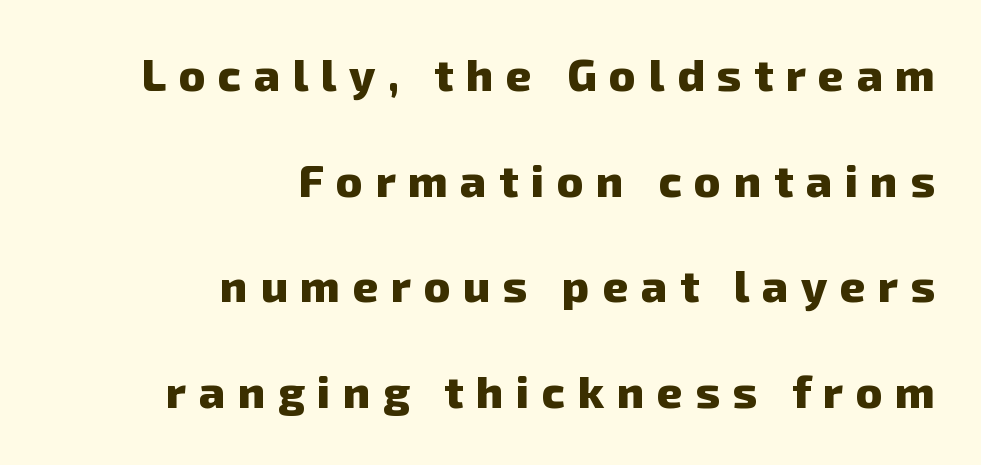
{"serif": "no", "bold": "yes", "weight": "heavy", "width": "normal", "stroke_contrast": "low", "x_height": "medium", "monospaced": "no", "underline": "no", "align": "right", "line_spacing": "loose", "line_spacing_ratio": 2.35, "letter_spacing": "wide", "letter_spacing_em": 0.28, "glyph_px": 45}
